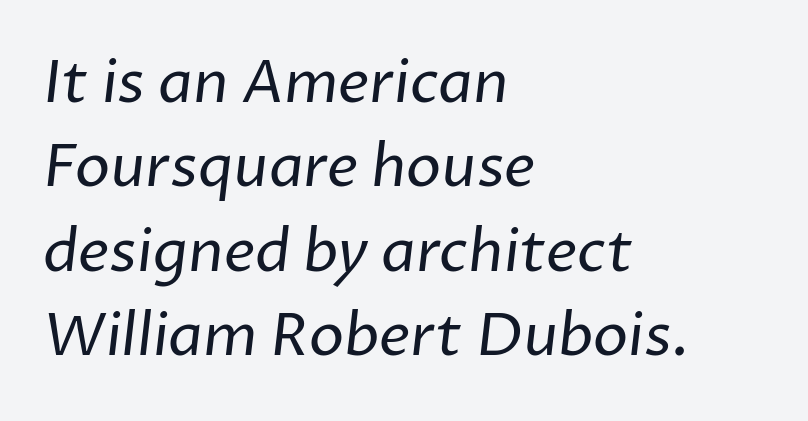
These lines are set flush left with a ragged right edge. No extra ink here — the face is not bold. Note: no serifs on the glyphs. Rule under the text: the space is simply empty. Horizontal bands of white between lines are of average thickness.
